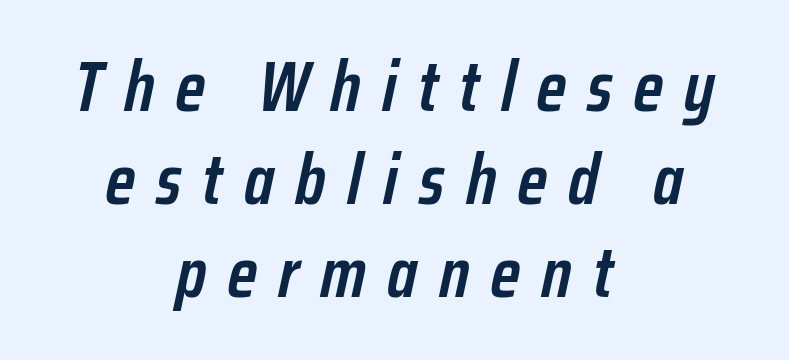
{"italic": "yes", "lean": "right", "slant_degrees": 12, "bold": "semi", "weight": "semibold", "width": "condensed", "stroke_contrast": "low", "x_height": "medium", "monospaced": "no", "underline": "no", "align": "center", "line_spacing": "normal", "line_spacing_ratio": 1.31, "letter_spacing": "wide", "letter_spacing_em": 0.3, "glyph_px": 71}
